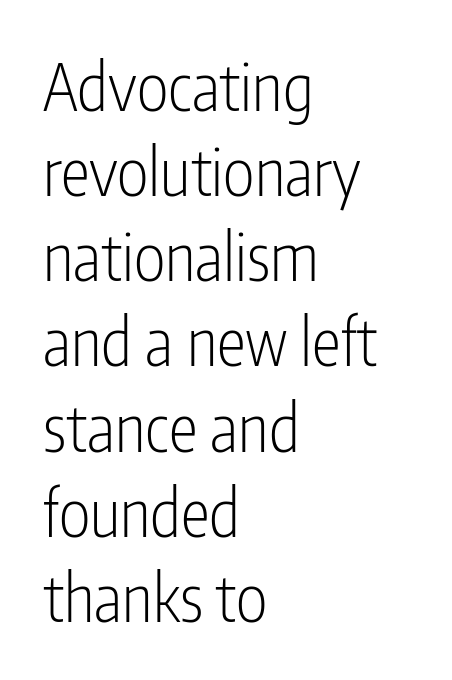
The letters stand straight up with perfectly vertical stems. The passage shown is typeset with a sans-serif family. Descender tails drop into unmarked territory. Proportional: the letters do not fall into vertical columns.
